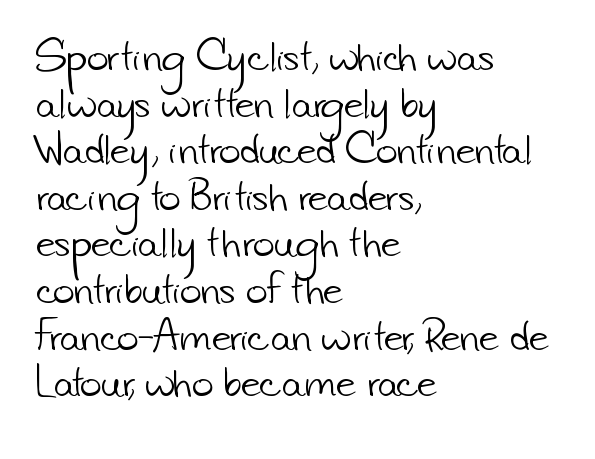
The image shows 37 px light sans-serif type; set left-aligned, normal line spacing (1.26x), normal letter spacing, not underlined; low stroke contrast and a small x-height.
